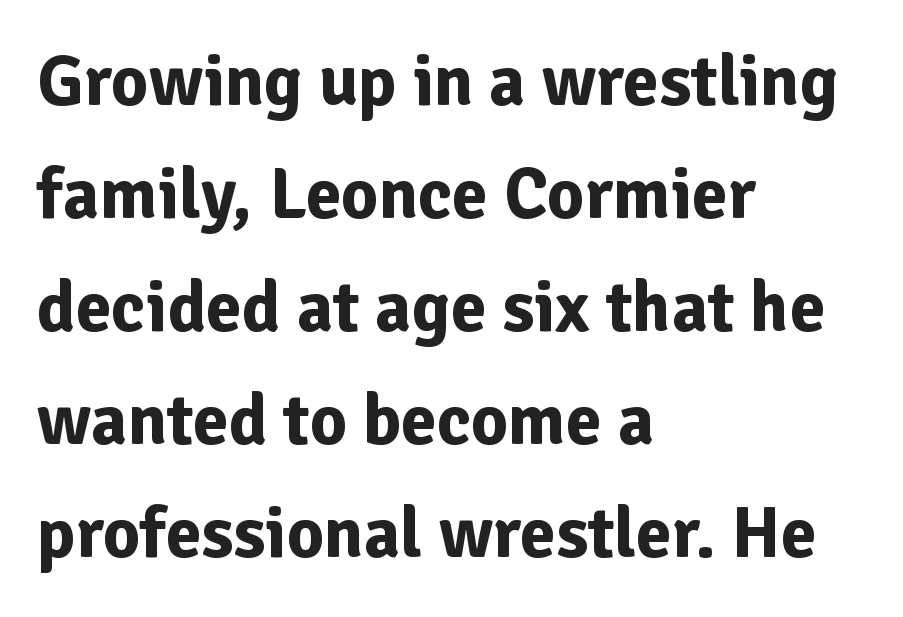
The line-height multiplier appears to be the usual default. Proportional: the letters do not fall into vertical columns. Nope, not italic — everything's standing straight. The compositor pushed each line to the left boundary. Look at the stroke-to-counter ratio: heavy, a bold.
